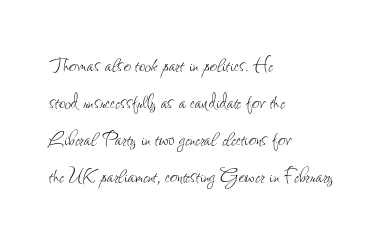
The image shows 25 px text type; set left-aligned, normal line spacing (1.48x), normal letter spacing, not underlined.
